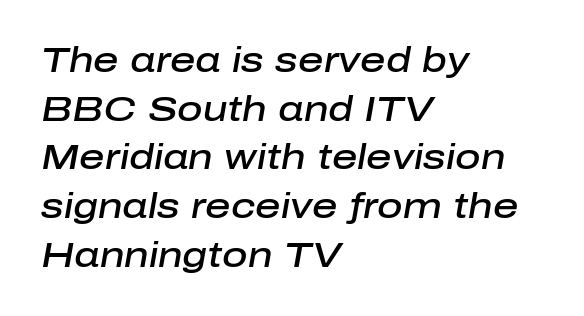
{"italic": "yes", "lean": "right", "slant_degrees": 10, "bold": "semi", "weight": "semibold", "width": "normal", "stroke_contrast": "low", "x_height": "medium", "monospaced": "no", "underline": "no", "align": "left", "line_spacing": "normal", "line_spacing_ratio": 1.39, "letter_spacing": "normal", "letter_spacing_em": 0.0, "glyph_px": 35}
